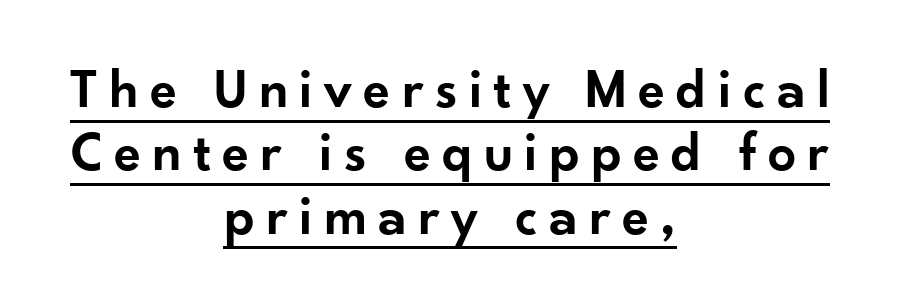
Students, observe: this is what under-led, compact text looks like. Every stem runs plumb, perpendicular to the baseline. The paragraph shown floats in the horizontal middle. A typesetter would label this face a sans.
